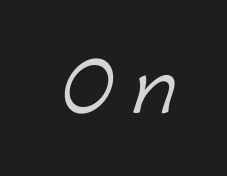
Q: Is the typeface a serif or a sans-serif typeface? A: Sans-serif.
Q: Is the text underlined? A: No.
Q: Is the spacing between letters normal or unusually wide? A: Unusually wide.
Q: Width (condensed, normal, or wide)? A: Normal.
Q: Stroke contrast? A: Low.
Q: x-height? A: Medium.
Q: Monospaced? A: No.
